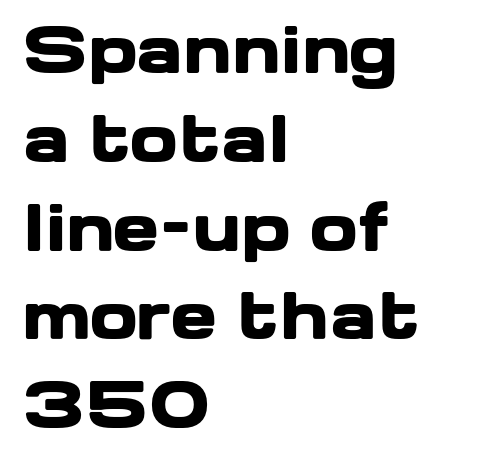
The image shows 63 px heavy, wide sans-serif type, upright; set left-aligned, normal line spacing (1.41x), normal letter spacing, not underlined; low stroke contrast and a medium x-height.
